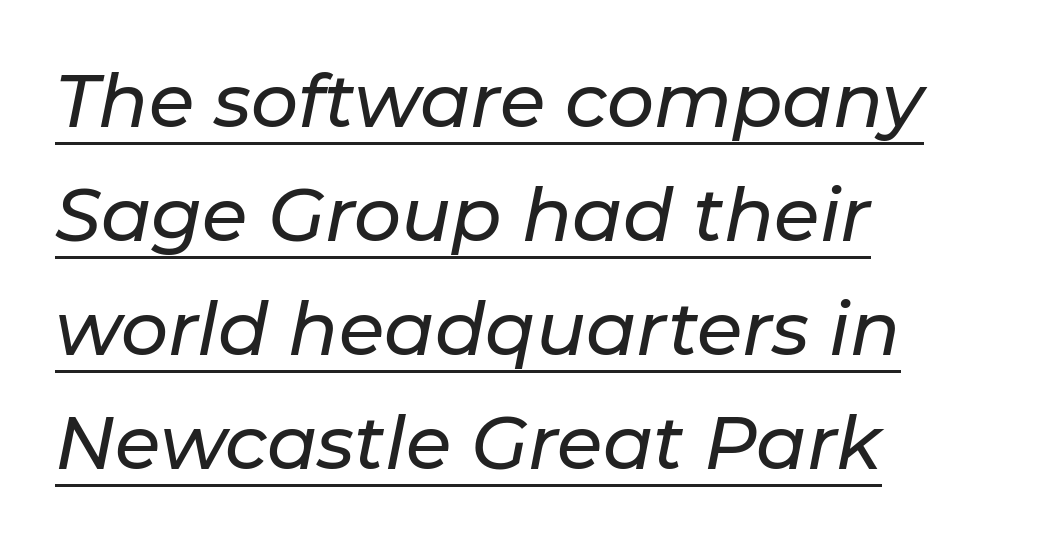
The image shows 74 px text type, italic (leaning right); set left-aligned, normal line spacing (1.54x), normal letter spacing, underlined; low stroke contrast and a medium x-height.
